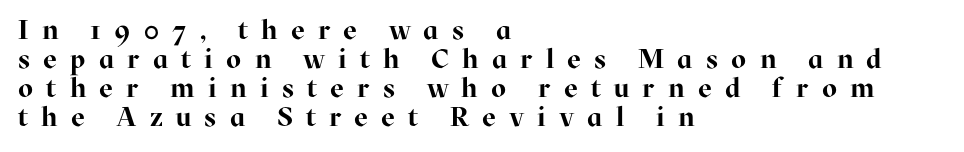
Q: Is the text bold? A: Yes.
Q: Is the text italic (slanted)? A: No, it is upright.
Q: Is the text underlined? A: No.
Q: How is the paragraph aligned? A: Left-aligned.
Q: Is the spacing between letters normal or unusually wide? A: Unusually wide.
Q: Is the spacing between lines tight, normal or loose? A: Tight.
